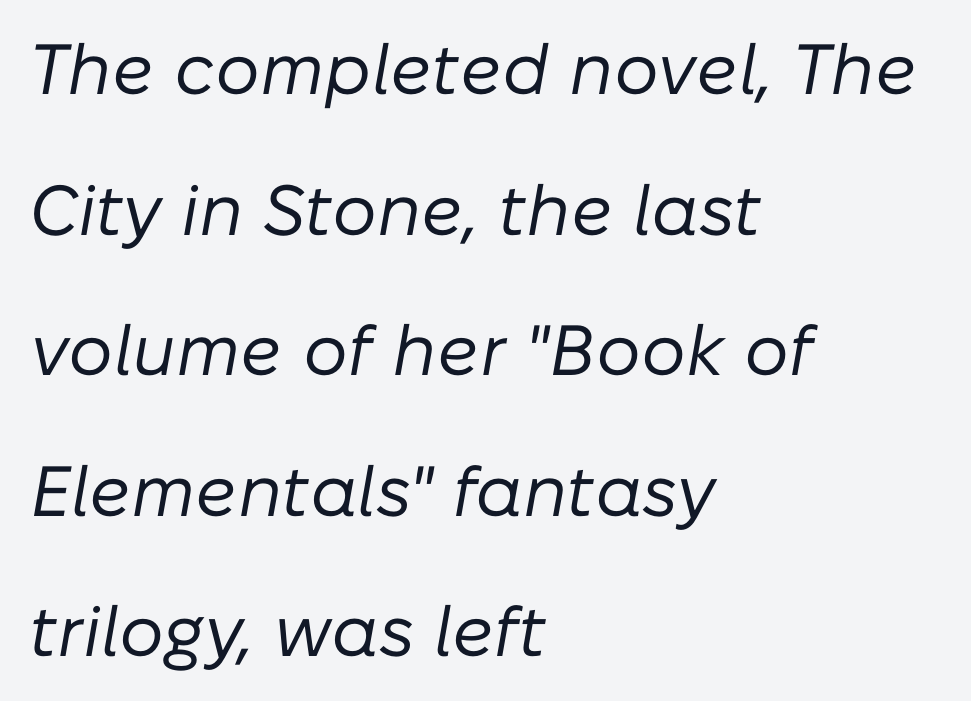
Airy leading. Glyph-to-glyph distance matches everyday printed text. Looks like regular typesetting: each glyph gets only the width it needs. The setting favours the left margin, as ordinary paragraphs usually do.
